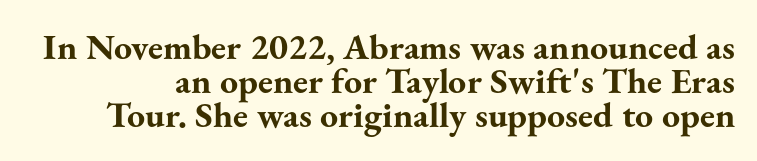
{"serif": "yes", "italic": "no", "bold": "yes", "weight": "bold", "width": "normal", "stroke_contrast": "medium", "x_height": "small", "monospaced": "no", "underline": "no", "line_spacing": "tight", "line_spacing_ratio": 0.95, "letter_spacing": "normal", "letter_spacing_em": 0.0, "glyph_px": 36}
